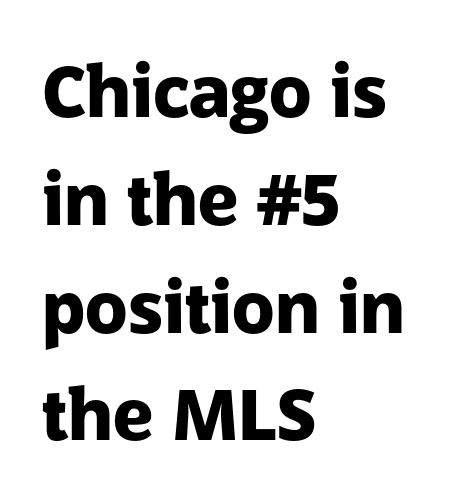
Q: Is the text bold? A: Yes.
Q: Is the text italic (slanted)? A: No, it is upright.
Q: Is the typeface a serif or a sans-serif typeface? A: Sans-serif.
Q: Is the text underlined? A: No.
Q: How is the paragraph aligned? A: Left-aligned.
Q: Is the spacing between letters normal or unusually wide? A: Normal.
Q: Is the spacing between lines tight, normal or loose? A: Normal.
Q: Width (condensed, normal, or wide)? A: Normal.
Q: Stroke contrast? A: Low.
Q: x-height? A: Medium.
Q: Monospaced? A: No.
